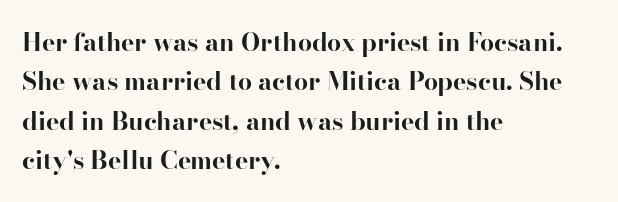
{"italic": "no", "bold": "yes", "underline": "no", "align": "left", "line_spacing": "normal", "line_spacing_ratio": 1.58, "letter_spacing": "normal", "letter_spacing_em": 0.0, "glyph_px": 25}
